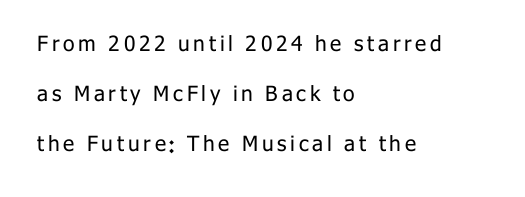
{"italic": "no", "bold": "no", "underline": "no", "align": "left", "line_spacing": "loose", "line_spacing_ratio": 2.39, "glyph_px": 21}
